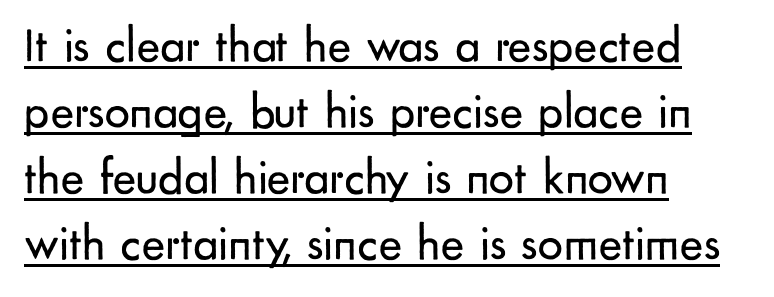
The image shows 50 px regular-weight sans-serif type, upright; set left-aligned, normal line spacing (1.32x), normal letter spacing, underlined; low stroke contrast and a small x-height.
